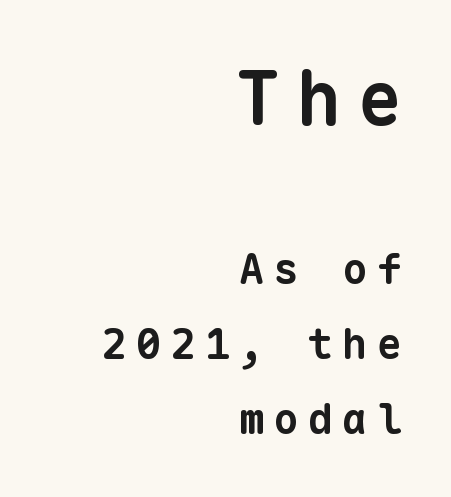
Q: Is the text bold? A: Yes.
Q: Is the typeface a serif or a sans-serif typeface? A: Sans-serif.
Q: Is the text underlined? A: No.
Q: How is the paragraph aligned? A: Right-aligned.
Q: Is the spacing between letters normal or unusually wide? A: Unusually wide.
Q: Which block of text is set in a larger size, the first (top) or the second (bottom)? A: The first (top) one.
Q: Width (condensed, normal, or wide)? A: Normal.
Q: Stroke contrast? A: Low.
Q: x-height? A: Medium.
Q: Monospaced? A: Yes.
